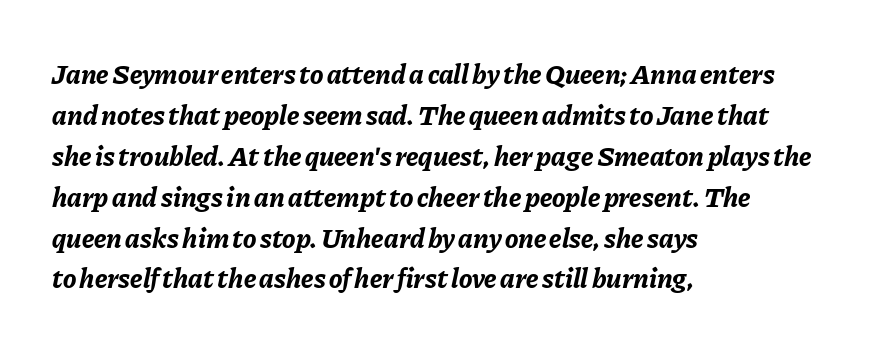
This rendering uses left alignment, leaving the right contour irregular. The gaps between neighbouring characters are ordinary and unremarkable. Heavy-handed strokes throughout: this text is bold. Rule under the text: the space is simply empty.
